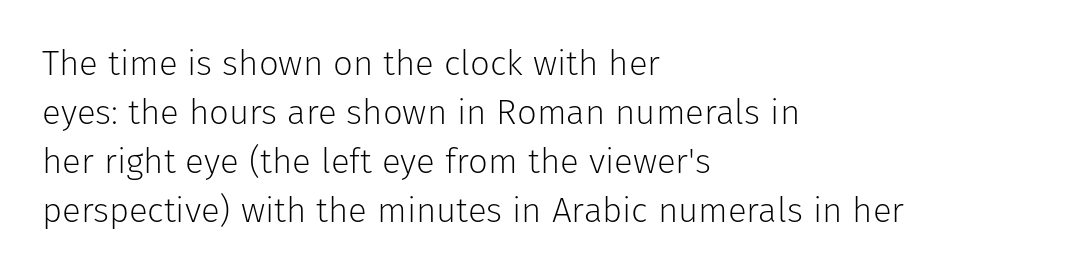
{"serif": "no", "italic": "no", "bold": "no", "weight": "light", "width": "normal", "stroke_contrast": "low", "x_height": "medium", "monospaced": "no", "underline": "no", "align": "left", "line_spacing": "normal", "line_spacing_ratio": 1.4, "letter_spacing": "normal", "letter_spacing_em": 0.0, "glyph_px": 35}
